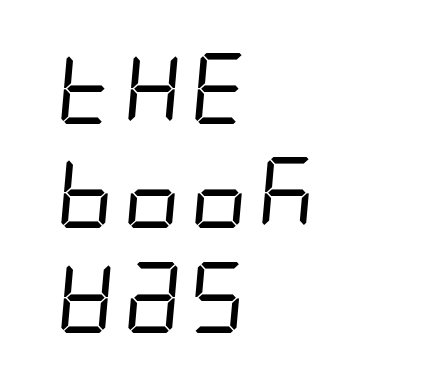
Q: Is the text bold? A: No.
Q: Is the typeface a serif or a sans-serif typeface? A: Sans-serif.
Q: Is the text underlined? A: No.
Q: How is the paragraph aligned? A: Left-aligned.
Q: Is the spacing between letters normal or unusually wide? A: Normal.
Q: Is the spacing between lines tight, normal or loose? A: Normal.
Q: Width (condensed, normal, or wide)? A: Condensed.
Q: Stroke contrast? A: Low.
Q: x-height? A: Large.
